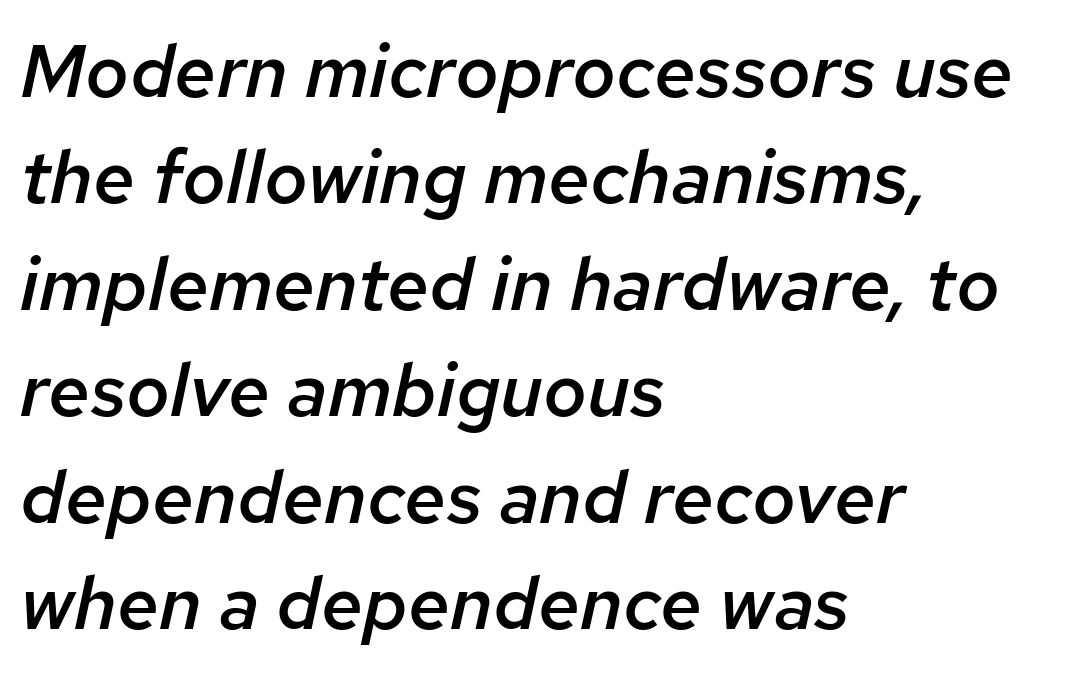
Vertical spacing — default. A fair bit of extra ink — the face is semibold, not bold. These lines stack with their left ends in a neat column. The foot of each line stays bare and open. The letters advance in unequal steps, a hallmark of proportional type.
